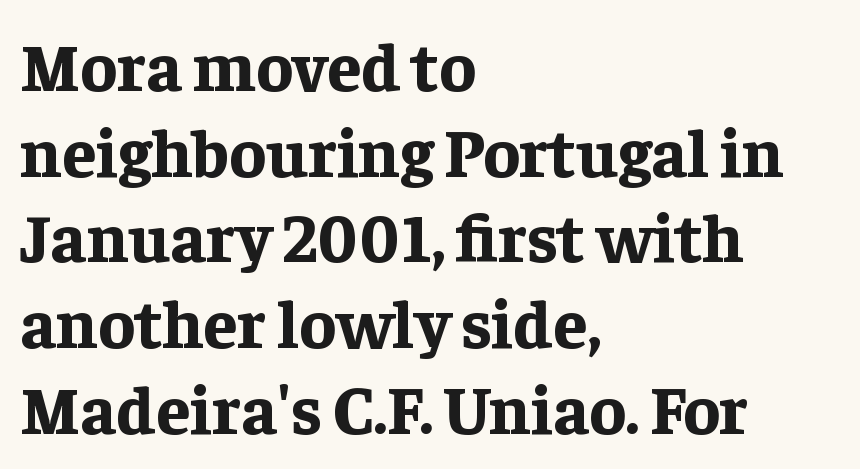
Q: Is the text bold? A: Yes.
Q: Is the text italic (slanted)? A: No, it is upright.
Q: Is the typeface a serif or a sans-serif typeface? A: Serif.
Q: Is the text underlined? A: No.
Q: How is the paragraph aligned? A: Left-aligned.
Q: Is the spacing between letters normal or unusually wide? A: Normal.
Q: Is the spacing between lines tight, normal or loose? A: Normal.
Q: Width (condensed, normal, or wide)? A: Normal.
Q: Stroke contrast? A: Low.
Q: x-height? A: Medium.
Q: Monospaced? A: No.
